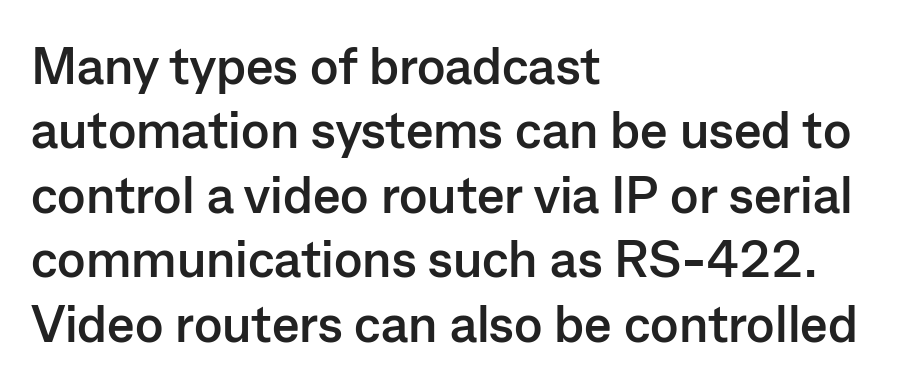
The image shows 52 px semibold sans-serif type, upright; set left-aligned, line spacing 1.24x, normal letter spacing, not underlined; low stroke contrast and a medium x-height.
